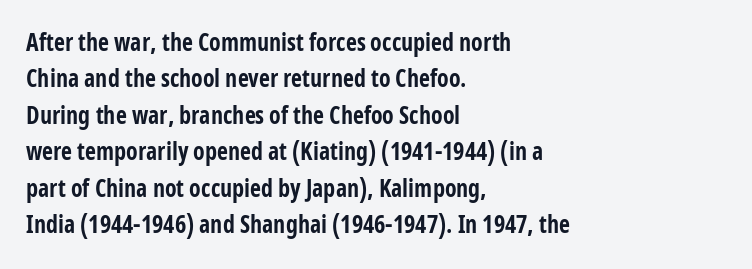
The image shows 24 px bold type, upright; set left-aligned, normal line spacing (1.52x), normal letter spacing, not underlined.
